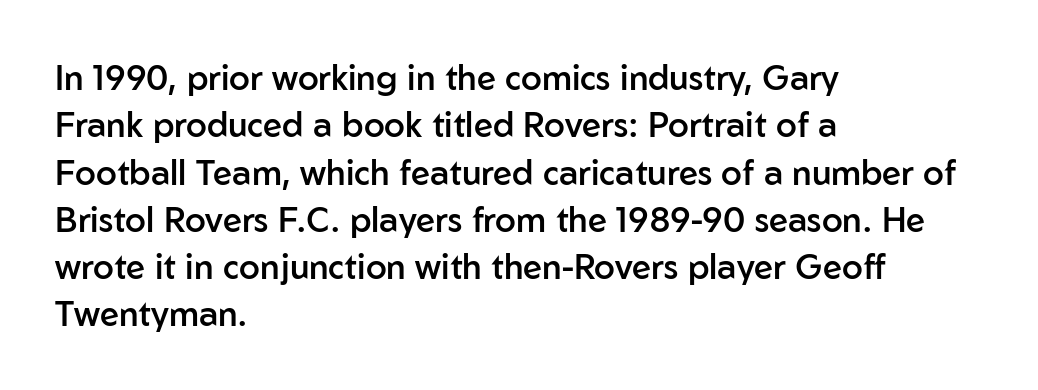
Letters rest on an invisible, unmarked baseline. Line beginnings align vertically; line endings do not. Regarding leading, the lines here are spaced in the standard way. On the weight axis this lands at semibold, roughly 600. Glyph-to-glyph distance matches everyday printed text. The face used here is a sans, in the tradition of grotesques and geometrics.
